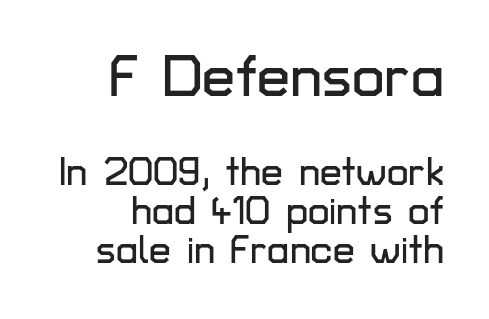
{"serif": "no", "italic": "no", "width": "normal", "stroke_contrast": "low", "x_height": "medium", "monospaced": "no", "underline": "no", "align": "right", "line_spacing": "tight", "line_spacing_ratio": 1.0, "letter_spacing": "normal", "letter_spacing_em": 0.0, "larger_block": "first", "size_ratio": 1.51, "glyph_px": 59}
